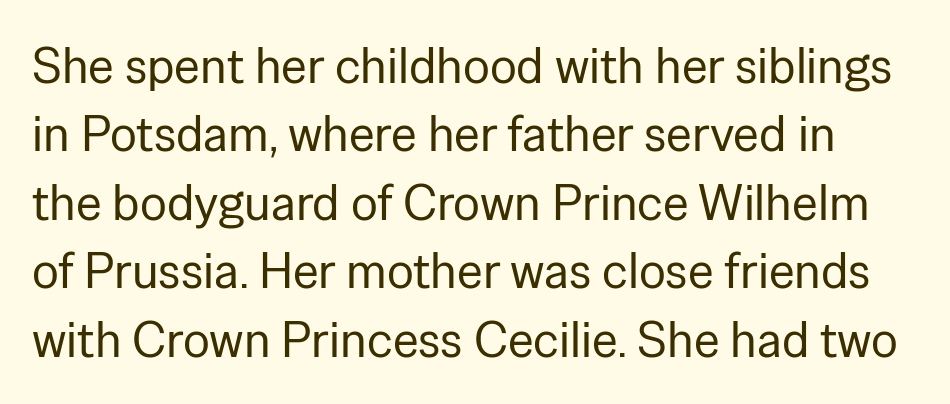
Q: Is the text bold? A: No.
Q: Is the text italic (slanted)? A: No, it is upright.
Q: Is the typeface a serif or a sans-serif typeface? A: Sans-serif.
Q: Is the text underlined? A: No.
Q: Is the spacing between letters normal or unusually wide? A: Normal.
Q: Is the spacing between lines tight, normal or loose? A: Normal.
Q: Width (condensed, normal, or wide)? A: Normal.
Q: Stroke contrast? A: Low.
Q: x-height? A: Medium.
Q: Monospaced? A: No.
